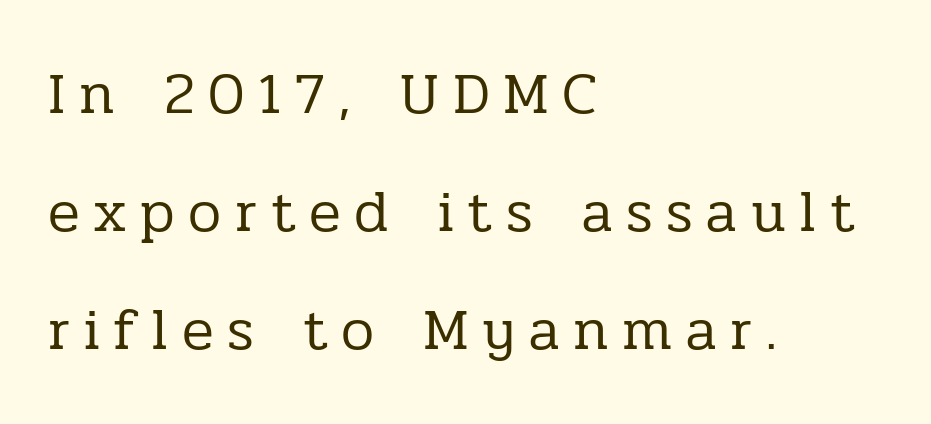
Q: Is the text bold? A: No.
Q: Is the text italic (slanted)? A: No, it is upright.
Q: Is the typeface a serif or a sans-serif typeface? A: Serif.
Q: Is the text underlined? A: No.
Q: How is the paragraph aligned? A: Left-aligned.
Q: Is the spacing between letters normal or unusually wide? A: Unusually wide.
Q: Is the spacing between lines tight, normal or loose? A: Loose.
Q: Width (condensed, normal, or wide)? A: Normal.
Q: Stroke contrast? A: Low.
Q: x-height? A: Medium.
Q: Monospaced? A: No.
